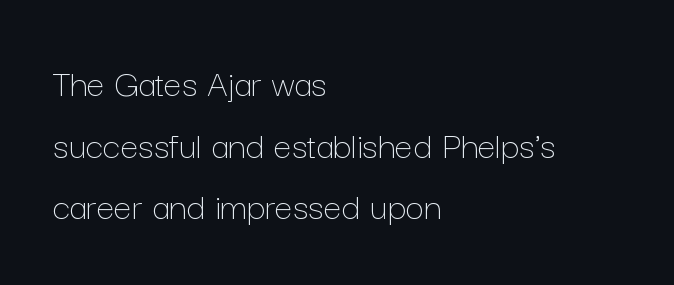
Heaviness? Minimal to ordinary, like unemphasized prose. Tracking value appears to be zero — textbook default spacing. The type sits square on the baseline with zero lean. Here the designer chose a conventional face with non-uniform glyph widths. Check under the words: just untouched page. Compared with a centered layout, this one pins lines to the left instead.
